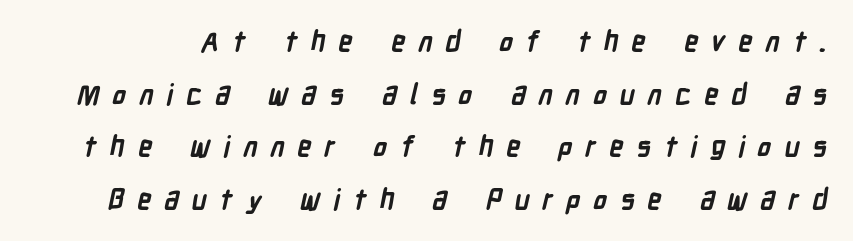
Underlining? Definitely not there. Regarding serifs, this sample does without them. These lines are rendered in a variable-pitch font. Compared with typical body copy, the letter spacing here is much looser. Thick stems and heavy bowls — unmistakably bold.
